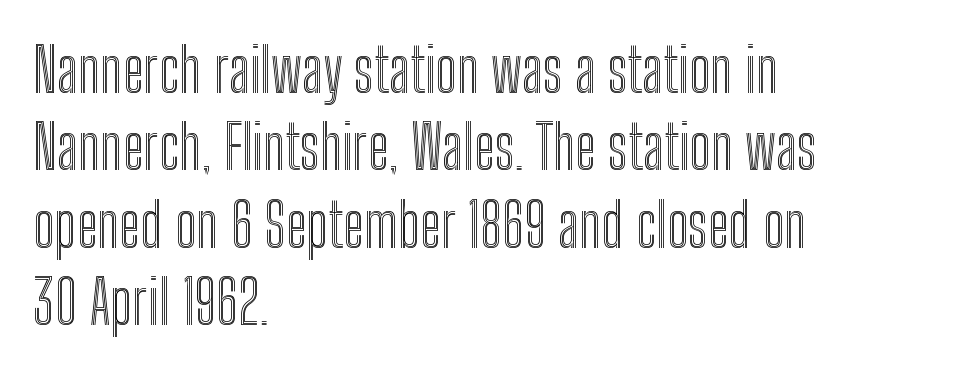
{"italic": "no", "width": "condensed", "x_height": "medium", "monospaced": "no", "underline": "no", "align": "left", "line_spacing": "normal", "line_spacing_ratio": 1.29, "letter_spacing": "normal", "letter_spacing_em": 0.0, "glyph_px": 60}
